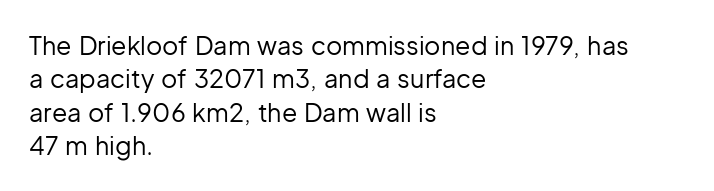
Notice how the stems are strictly vertical — no italics here. Clear beneath every line of the passage. Compared with typical paragraphs, the rows here are spaced about the same. The letters look calm and open, with moderate or lighter stems. Spacing between characters is what you'd get straight out of the box.
